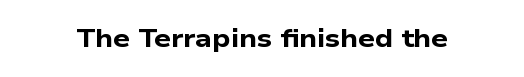
The image shows 26 px bold type; set normal letter spacing, not underlined.
